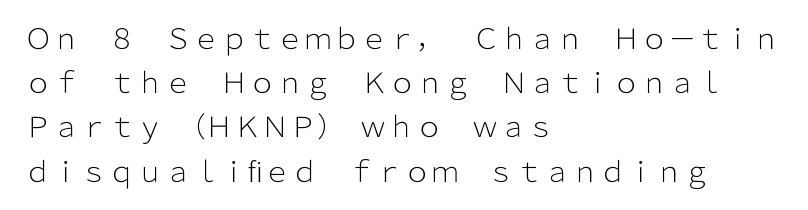
You can tell from the bare stems that sans-serif type was used. Ascenders rise straight up at ninety degrees. Underline: absent. Compared with typical body copy, the letter spacing here is the same. Vertical stems look standard width or narrower in stroke.
